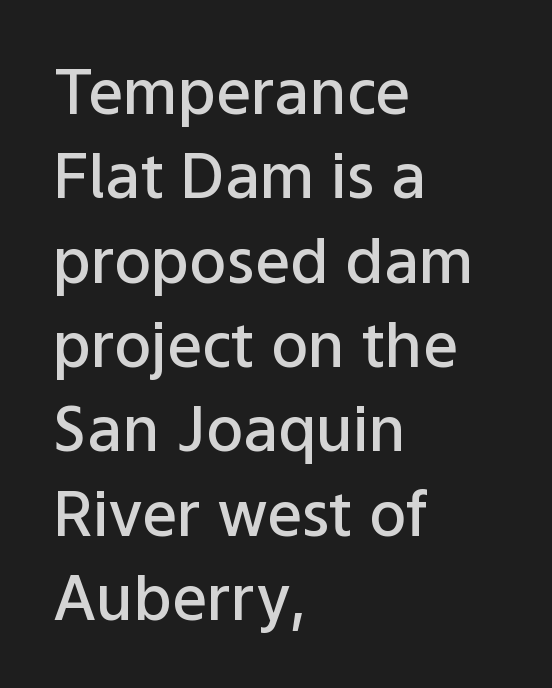
The image shows 62 px semibold sans-serif type, upright; set left-aligned, normal line spacing (1.36x), normal letter spacing, not underlined; low stroke contrast and a medium x-height.
